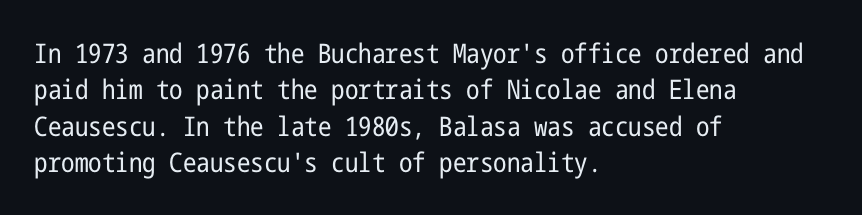
Upright lettering throughout. Reading down the column, the eye jumps a familiar distance to each next line. The typesetting does not lean heavy: it is not bold. Horizontal alignment here is leftward, the default for most running prose. The space directly below the letters is spotless. Glyph-to-glyph distance matches everyday printed text.
